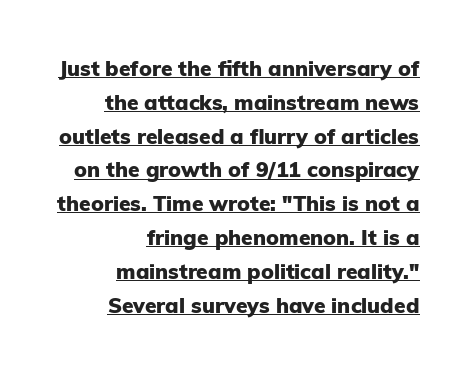
{"italic": "no", "bold": "yes", "underline": "yes", "align": "right", "line_spacing": "normal", "line_spacing_ratio": 1.61, "letter_spacing": "normal", "letter_spacing_em": 0.0, "glyph_px": 21}
